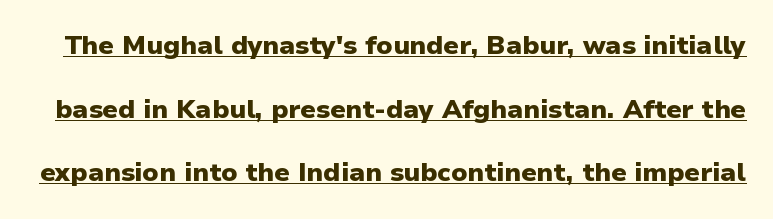
Q: Is the text bold? A: Yes.
Q: Is the text italic (slanted)? A: No, it is upright.
Q: Is the text underlined? A: Yes.
Q: Is the spacing between letters normal or unusually wide? A: Normal.
Q: Is the spacing between lines tight, normal or loose? A: Loose.
